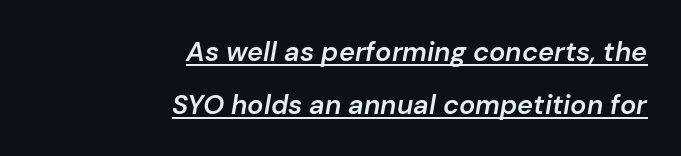
{"italic": "yes", "lean": "right", "slant_degrees": 10, "bold": "semi", "underline": "yes", "align": "right", "line_spacing": "loose", "line_spacing_ratio": 1.96, "letter_spacing": "normal", "letter_spacing_em": 0.0, "glyph_px": 27}
